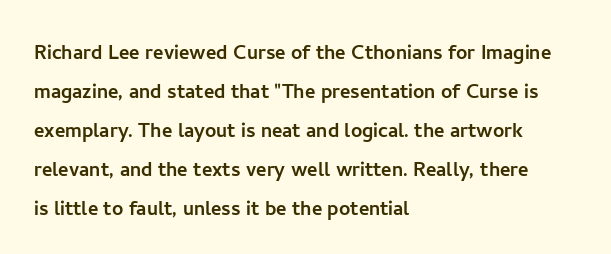
Q: Is the text italic (slanted)? A: No, it is upright.
Q: Is the text underlined? A: No.
Q: How is the paragraph aligned? A: Left-aligned.
Q: Is the spacing between letters normal or unusually wide? A: Normal.
Q: Is the spacing between lines tight, normal or loose? A: Normal.
